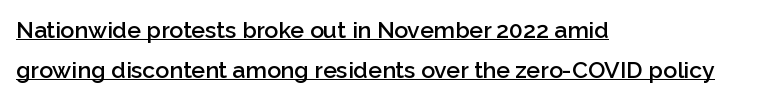
The image shows 23 px text type, upright; set left-aligned, line spacing 1.72x, normal letter spacing, underlined.
